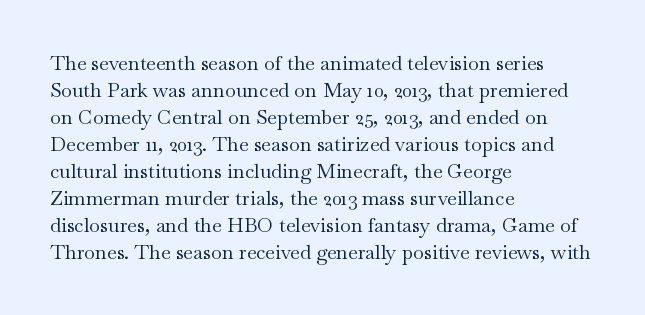
{"italic": "no", "bold": "no", "underline": "no", "align": "left", "line_spacing": "normal", "line_spacing_ratio": 1.35, "letter_spacing": "normal", "letter_spacing_em": 0.0, "glyph_px": 20}
